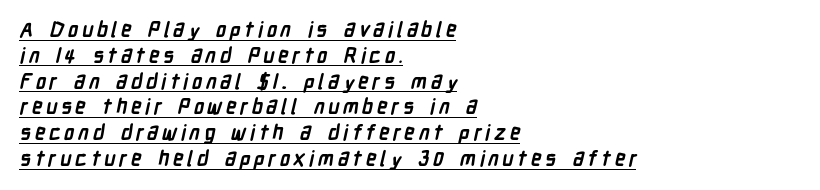
Caption: lettering with a line underneath. All the whitespace from short lines collects on the right. Caption: bold face, heavy strokes.
